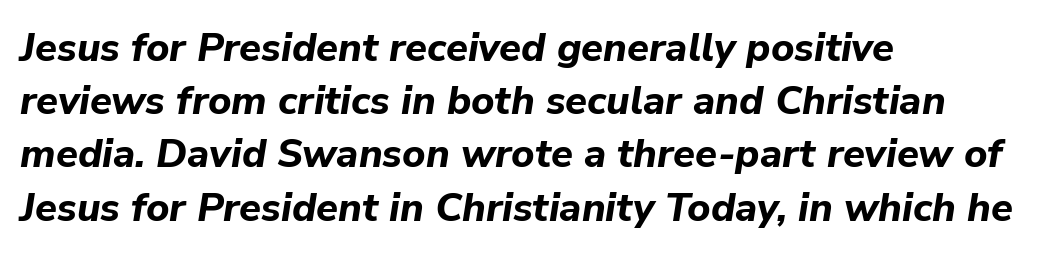
{"italic": "yes", "lean": "right", "slant_degrees": 9, "bold": "yes", "weight": "bold", "width": "normal", "stroke_contrast": "low", "x_height": "medium", "monospaced": "no", "underline": "no", "align": "left", "line_spacing": "normal", "line_spacing_ratio": 1.33, "letter_spacing": "normal", "letter_spacing_em": 0.0, "glyph_px": 40}
